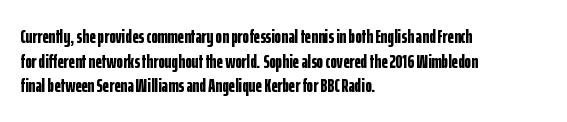
{"italic": "no", "bold": "yes", "underline": "no", "align": "left", "line_spacing_ratio": 1.23, "letter_spacing": "normal", "letter_spacing_em": 0.0, "glyph_px": 20}
